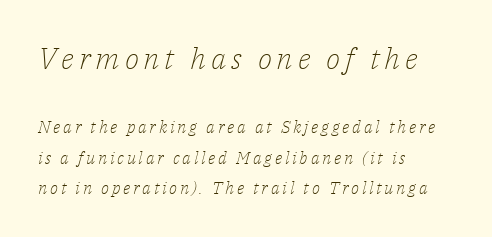
{"serif": "yes", "italic": "yes", "lean": "right", "slant_degrees": 14, "bold": "no", "weight": "light", "width": "normal", "stroke_contrast": "low", "x_height": "medium", "monospaced": "no", "underline": "no", "align": "left", "line_spacing_ratio": 1.78, "larger_block": "first", "size_ratio": 1.76, "glyph_px": 30}
